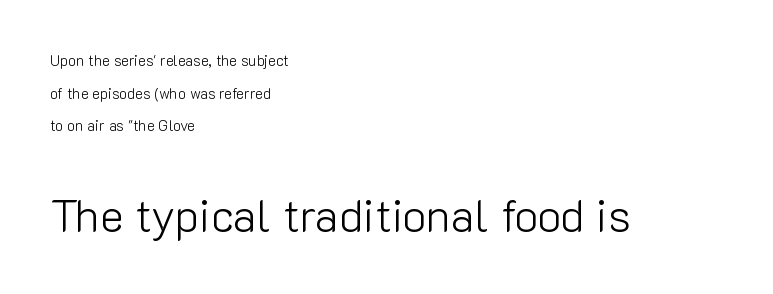
You could not count columns in this text — the font is proportionally spaced. Regarding serifs, this sample does without them. Does extra space separate the letters? No, they use regular spacing. Which of the two is more prominent by size? The second, at the bottom.
